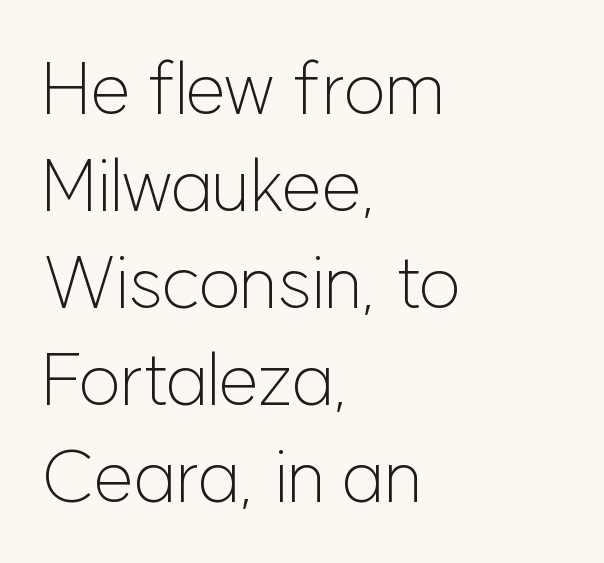
{"serif": "no", "italic": "no", "bold": "no", "weight": "light", "width": "normal", "stroke_contrast": "low", "x_height": "medium", "monospaced": "no", "underline": "no", "align": "left", "line_spacing": "normal", "line_spacing_ratio": 1.33, "letter_spacing": "normal", "letter_spacing_em": 0.0, "glyph_px": 73}
